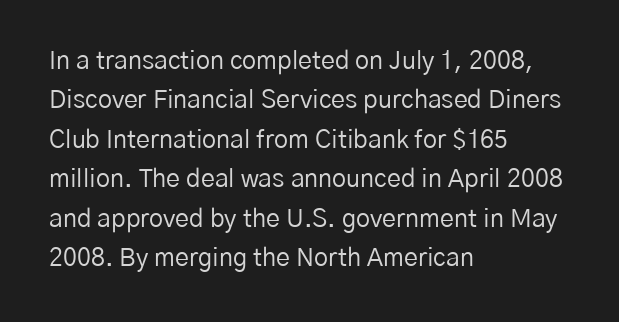
{"italic": "no", "bold": "no", "underline": "no", "align": "left", "line_spacing": "normal", "line_spacing_ratio": 1.58, "letter_spacing": "normal", "letter_spacing_em": 0.0, "glyph_px": 25}
